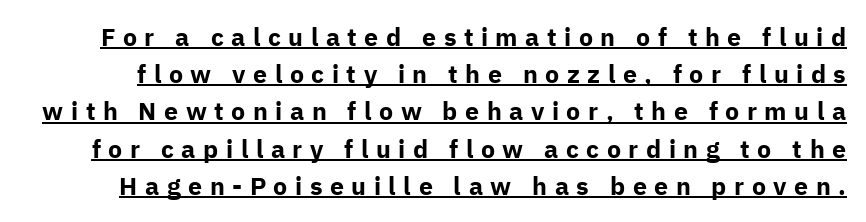
A baseline rule has been typeset under these characters. Characters remain perfectly vertical along every line. A typesetter would call this heavily tracked-out type. Reading down the column, the eye jumps a familiar distance to each next line. The strokes are fattened all the way to bold.
